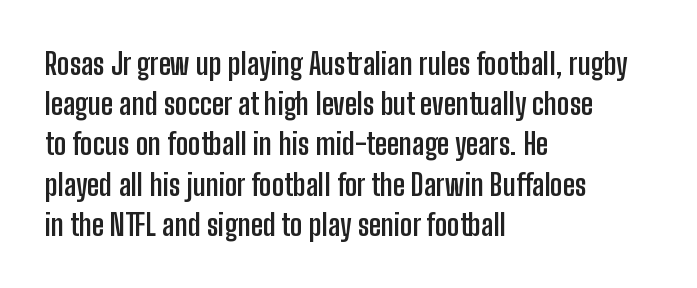
{"serif": "no", "italic": "no", "bold": "yes", "weight": "semibold", "width": "condensed", "stroke_contrast": "low", "x_height": "medium", "monospaced": "no", "underline": "no", "align": "left", "line_spacing": "normal", "line_spacing_ratio": 1.34, "letter_spacing": "normal", "letter_spacing_em": 0.0, "glyph_px": 30}
